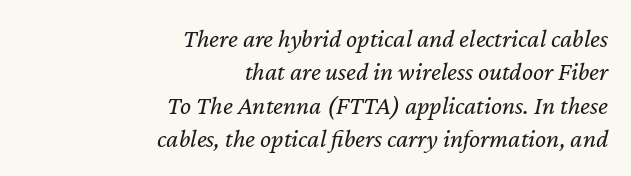
The image shows 26 px text type, italic (leaning right); set right-aligned, normal line spacing (1.28x), normal letter spacing, not underlined.
